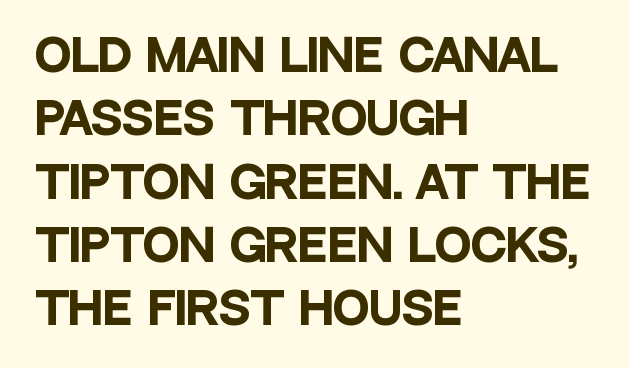
The image shows 44 px heavy, condensed sans-serif type, upright; set left-aligned, normal line spacing (1.44x), normal letter spacing, not underlined; low stroke contrast and a large x-height.
